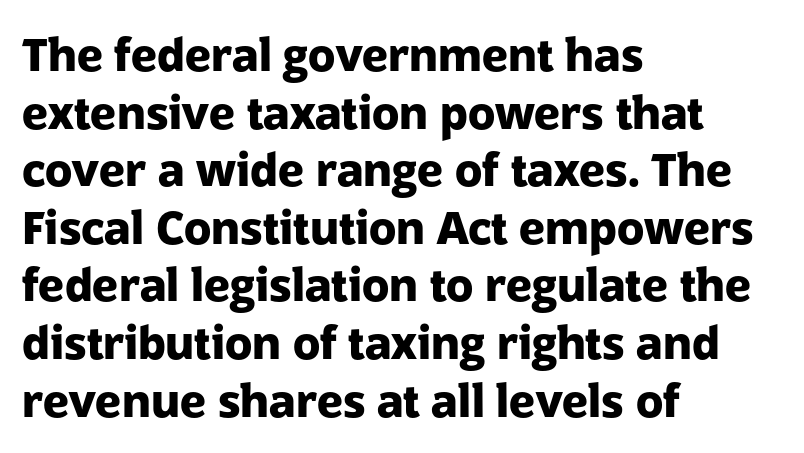
Q: Is the text bold? A: Yes.
Q: Is the text italic (slanted)? A: No, it is upright.
Q: Is the typeface a serif or a sans-serif typeface? A: Sans-serif.
Q: Is the text underlined? A: No.
Q: How is the paragraph aligned? A: Left-aligned.
Q: Is the spacing between letters normal or unusually wide? A: Normal.
Q: Is the spacing between lines tight, normal or loose? A: Normal.
Q: Width (condensed, normal, or wide)? A: Normal.
Q: Stroke contrast? A: Low.
Q: x-height? A: Medium.
Q: Monospaced? A: No.
